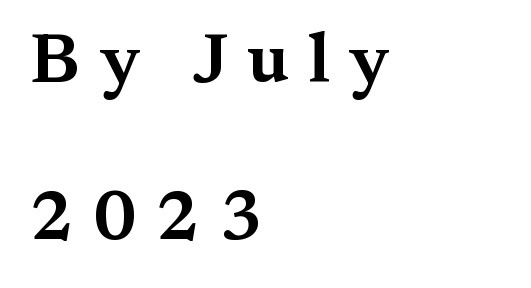
Proportional: the letters do not fall into vertical columns. Someone cranked the tracking dial way up on this one. Posture: upright roman. Nobody drew a line under any word here. Look at the bottom of the vertical strokes: they flare into serifs here. The compositor pushed each line to the left boundary.
